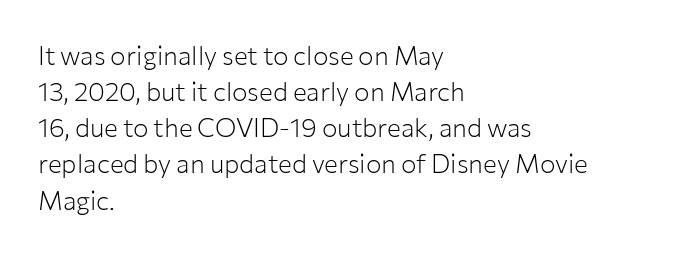
Q: Is the text bold? A: No.
Q: Is the text italic (slanted)? A: No, it is upright.
Q: Is the text underlined? A: No.
Q: How is the paragraph aligned? A: Left-aligned.
Q: Is the spacing between letters normal or unusually wide? A: Normal.
Q: Is the spacing between lines tight, normal or loose? A: Normal.
